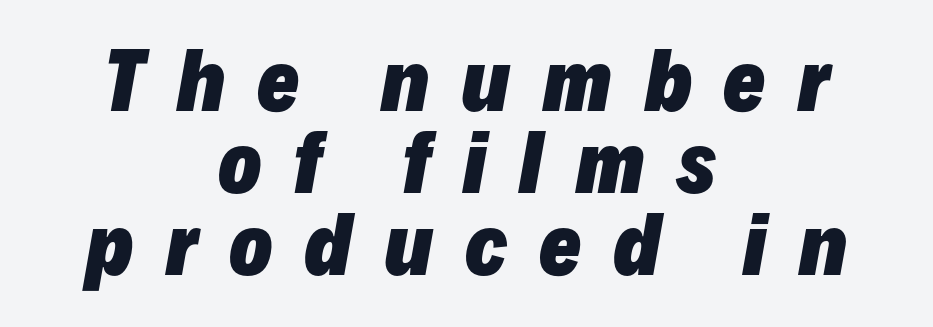
The image shows 79 px heavy type, italic (leaning right); set centered, tight line spacing (1.04x), unusually wide letter spacing (+0.4 em), not underlined; low stroke contrast and a medium x-height.
